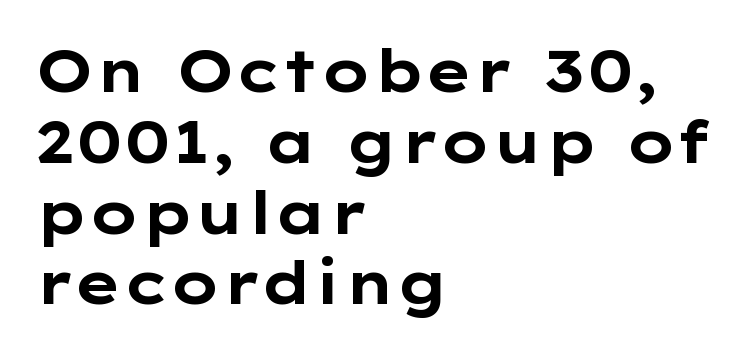
On the weight axis this lands at bold, roughly 700. What stands out about the letter spacing? Nothing — it is the standard amount. Check under the words: just untouched page. The face used here is proportionally spaced, like ordinary book or web type.
